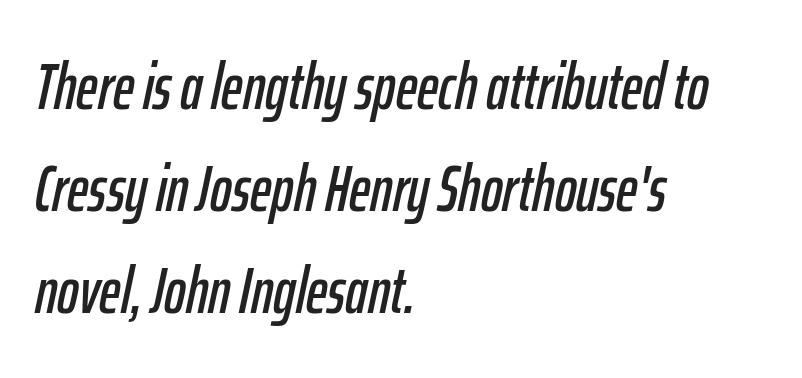
Tall strokes in this sample are angled rather than plumb. Here the glyphs are tracked normally, forming tight word shapes. Regular leading. Visually the block forms a straight wall on the left and a jagged coastline on the right. The gap between lines stays unmarked.
